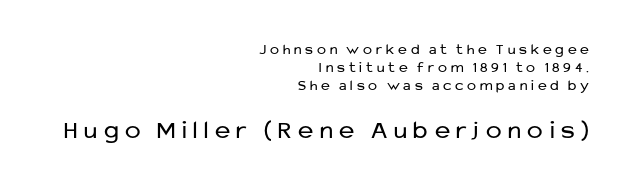
{"italic": "no", "bold": "no", "underline": "no", "align": "right", "line_spacing_ratio": 1.2, "letter_spacing": "wide", "letter_spacing_em": 0.26, "larger_block": "second", "size_ratio": 1.73, "glyph_px": 26}
